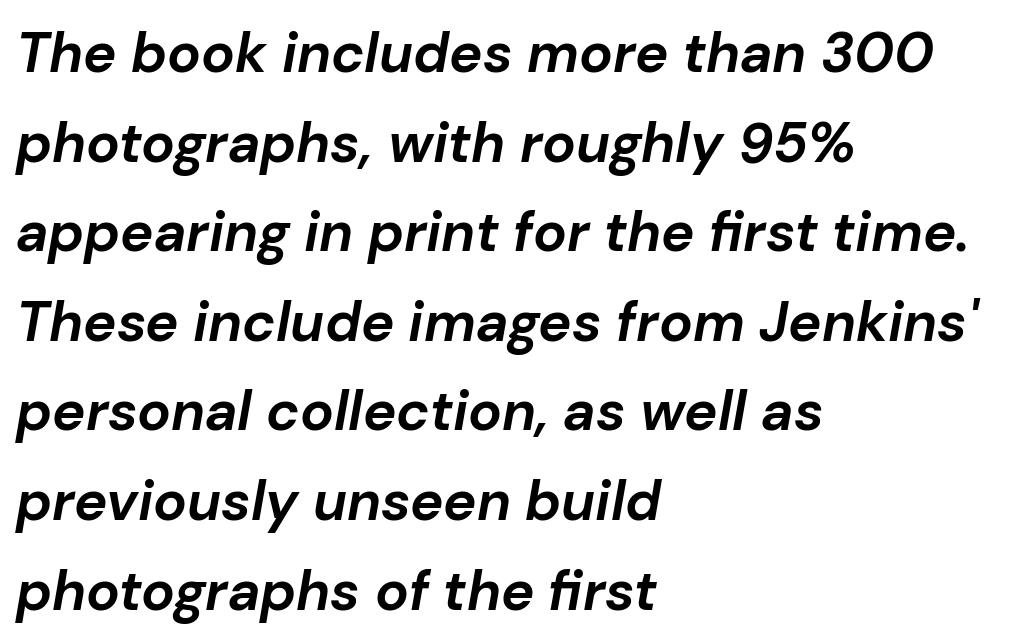
The image shows 56 px bold type, italic (leaning right); set left-aligned, normal line spacing (1.6x), normal letter spacing, not underlined; low stroke contrast and a medium x-height.
